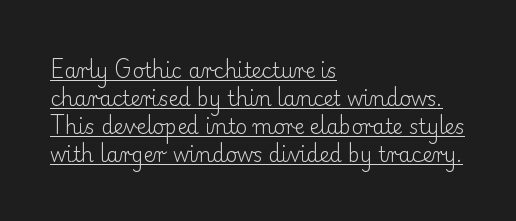
The image shows 20 px text type, upright; set left-aligned, normal line spacing (1.4x), normal letter spacing, underlined.
